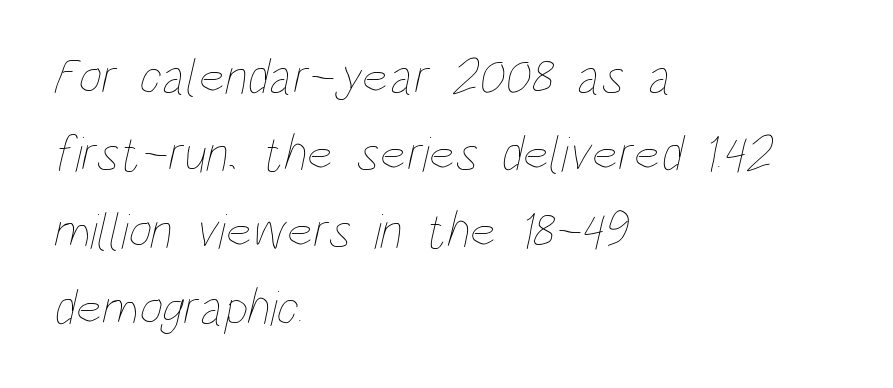
{"bold": "no", "weight": "thin", "width": "condensed", "stroke_contrast": "low", "x_height": "large", "monospaced": "no", "underline": "no", "align": "left", "line_spacing": "normal", "line_spacing_ratio": 1.51, "letter_spacing": "normal", "letter_spacing_em": 0.0, "glyph_px": 51}
